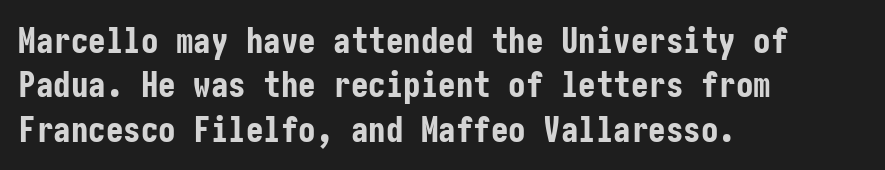
{"serif": "no", "italic": "no", "bold": "yes", "weight": "bold", "width": "condensed", "stroke_contrast": "low", "x_height": "medium", "underline": "no", "align": "left", "line_spacing": "normal", "line_spacing_ratio": 1.27, "letter_spacing": "normal", "letter_spacing_em": 0.0, "glyph_px": 35}
